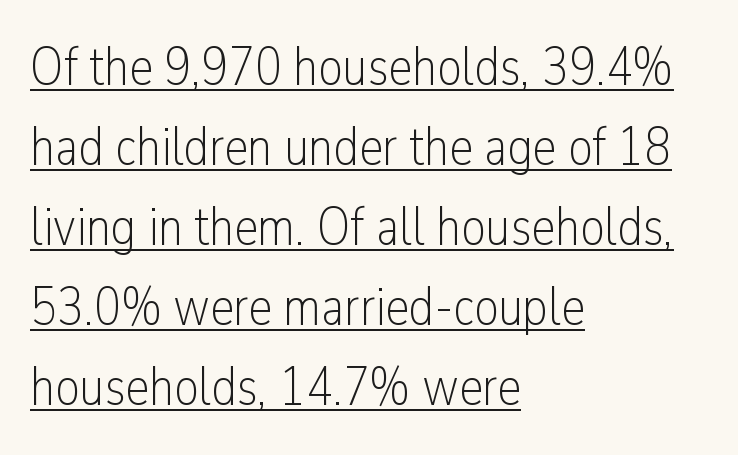
Weight: regular or lighter. Every word sits above its own underline. The face used here is proportionally spaced, like ordinary book or web type. Caption: multi-line text, flush left, ragged right. The passage shown is typeset with a sans-serif family.
